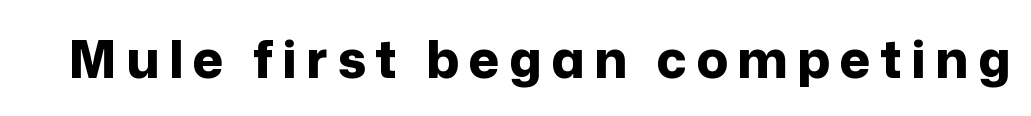
The image shows 52 px bold sans-serif type, upright; set not underlined; low stroke contrast and a medium x-height.
